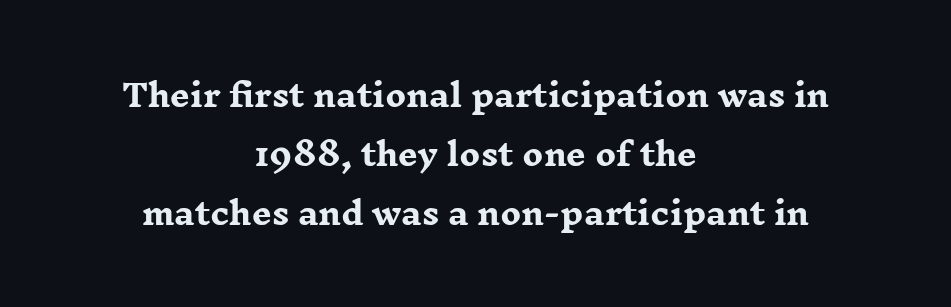
{"serif": "yes", "italic": "no", "bold": "yes", "weight": "heavy", "width": "wide", "stroke_contrast": "low", "x_height": "medium", "monospaced": "no", "underline": "no", "align": "center", "line_spacing": "loose", "line_spacing_ratio": 1.9, "letter_spacing": "normal", "letter_spacing_em": 0.0, "glyph_px": 31}
